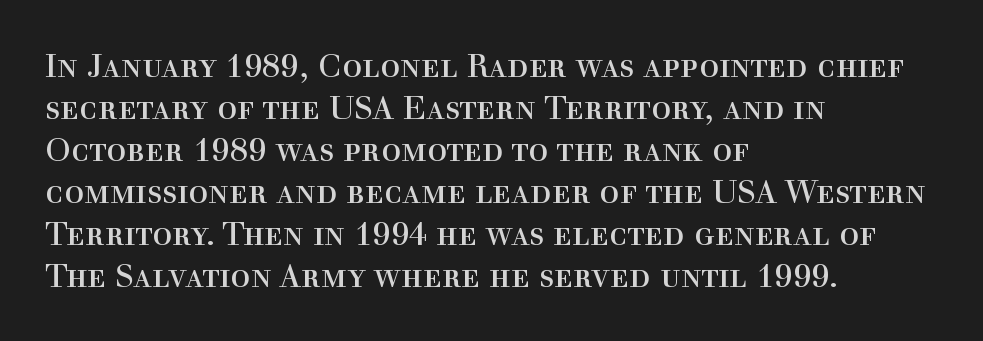
{"serif": "yes", "italic": "no", "bold": "no", "weight": "regular", "width": "normal", "x_height": "medium", "monospaced": "no", "underline": "no", "align": "left", "line_spacing": "normal", "line_spacing_ratio": 1.27, "letter_spacing": "normal", "letter_spacing_em": 0.0, "glyph_px": 33}
